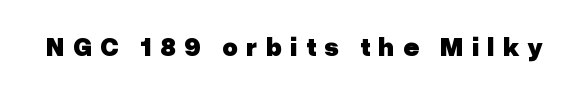
The image shows 27 px bold type, upright; set unusually wide letter spacing (+0.3 em), not underlined.
